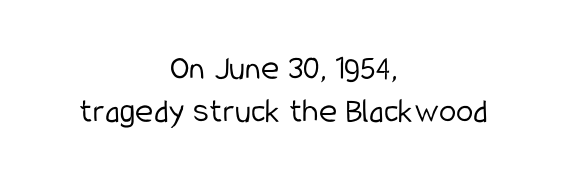
The designer went with a sans here, leaving each stem footless. Italic? Not at all — the glyphs are vertical. Glyph-to-glyph distance matches everyday printed text. You could not count columns in this text — the font is proportionally spaced.
